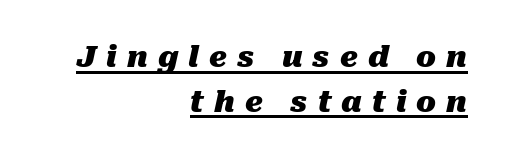
The rendering applies a slant to the glyphs. A continuous stroke trails under the words, as in a hyperlink. Compared with an ordinary text face, these strokes are far heavier — a full bold. The rendering uses a moderate line-height, typical for paragraphs.
